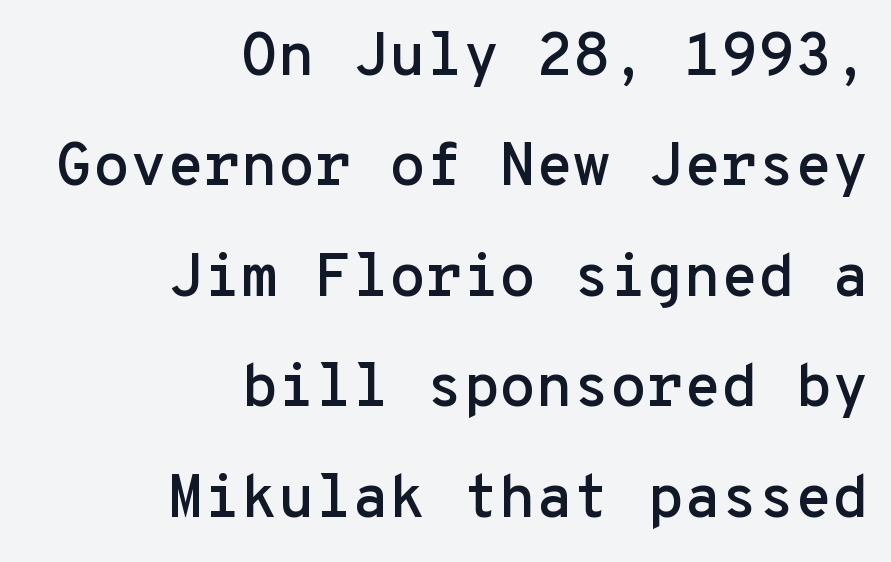
Q: Is the text italic (slanted)? A: No, it is upright.
Q: Is the typeface a serif or a sans-serif typeface? A: Sans-serif.
Q: Is the text underlined? A: No.
Q: How is the paragraph aligned? A: Right-aligned.
Q: Is the spacing between letters normal or unusually wide? A: Normal.
Q: Width (condensed, normal, or wide)? A: Normal.
Q: Stroke contrast? A: Low.
Q: x-height? A: Medium.
Q: Monospaced? A: Yes.
